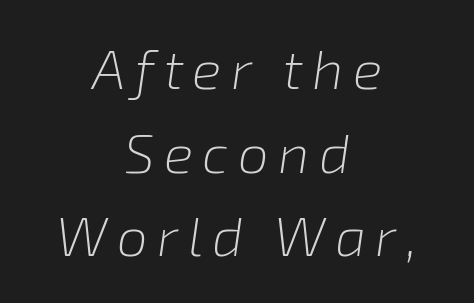
{"italic": "yes", "lean": "right", "slant_degrees": 8, "bold": "no", "weight": "light", "width": "normal", "stroke_contrast": "low", "x_height": "medium", "monospaced": "no", "underline": "no", "align": "center", "line_spacing": "normal", "line_spacing_ratio": 1.52, "glyph_px": 55}
